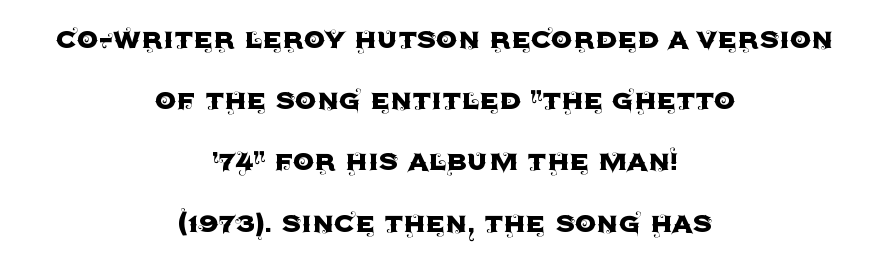
The image shows 34 px sans-serif type, upright; set centered, line spacing 1.8x, normal letter spacing, not underlined; a large x-height.
